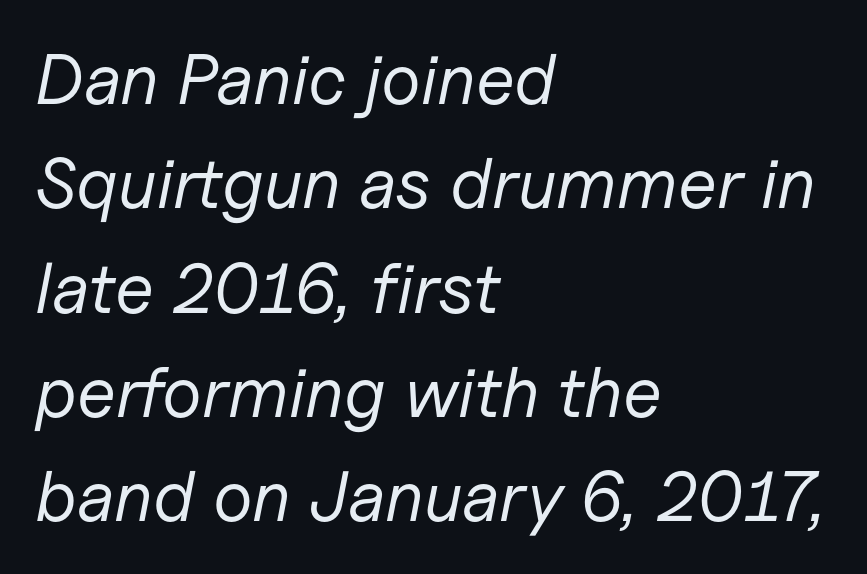
{"italic": "yes", "lean": "right", "slant_degrees": 11, "bold": "no", "weight": "regular", "width": "normal", "stroke_contrast": "low", "x_height": "medium", "monospaced": "no", "underline": "no", "align": "left", "line_spacing": "normal", "line_spacing_ratio": 1.47, "letter_spacing": "normal", "letter_spacing_em": 0.0, "glyph_px": 71}
